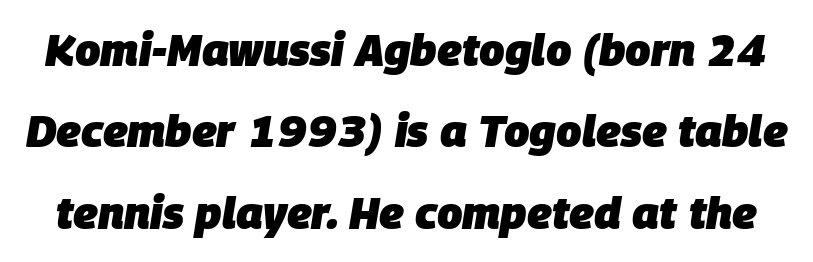
The image shows 45 px heavy type, italic (leaning right); set line spacing 1.81x, normal letter spacing, not underlined; low stroke contrast and a large x-height.
